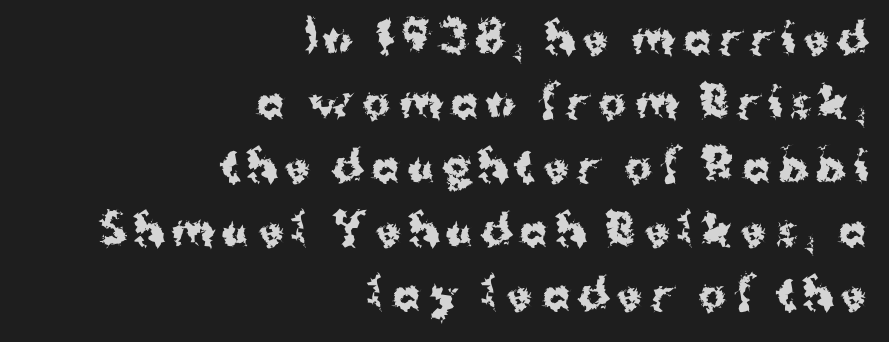
Q: Is the text bold? A: Yes.
Q: Is the text italic (slanted)? A: No, it is upright.
Q: Is the typeface a serif or a sans-serif typeface? A: Sans-serif.
Q: Is the text underlined? A: No.
Q: How is the paragraph aligned? A: Right-aligned.
Q: Is the spacing between letters normal or unusually wide? A: Unusually wide.
Q: Is the spacing between lines tight, normal or loose? A: Normal.
Q: Width (condensed, normal, or wide)? A: Normal.
Q: Stroke contrast? A: Medium.
Q: x-height? A: Medium.
Q: Monospaced? A: No.
